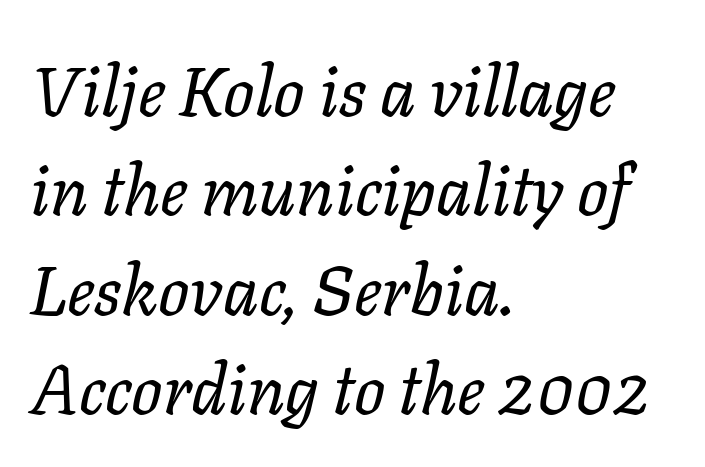
Q: Is the text bold? A: No.
Q: Is the text italic (slanted)? A: Yes, it leans right by about 11 degrees.
Q: Is the text underlined? A: No.
Q: How is the paragraph aligned? A: Left-aligned.
Q: Is the spacing between letters normal or unusually wide? A: Normal.
Q: Is the spacing between lines tight, normal or loose? A: Normal.
Q: Width (condensed, normal, or wide)? A: Normal.
Q: Stroke contrast? A: Low.
Q: x-height? A: Medium.
Q: Monospaced? A: No.
